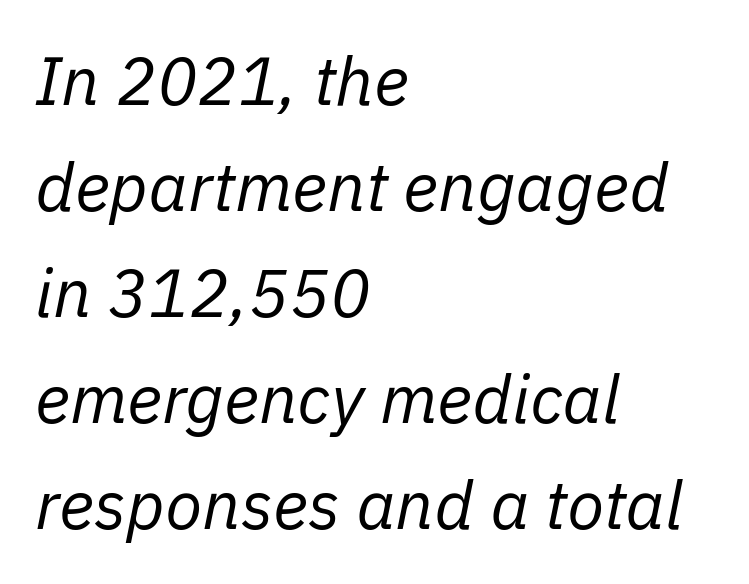
The image shows 68 px regular-weight type, italic (leaning right); set left-aligned, normal line spacing (1.56x), normal letter spacing, not underlined; low stroke contrast and a medium x-height.
